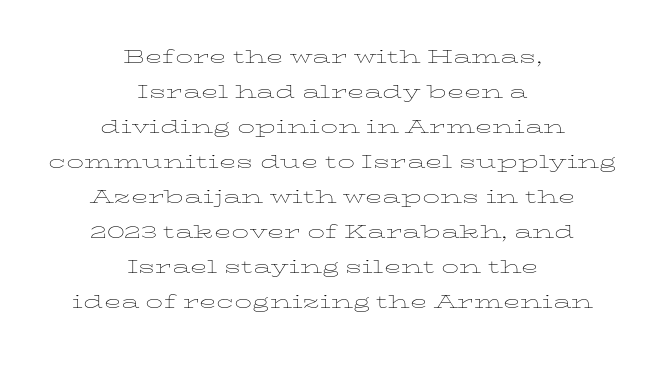
The rendering keeps characters at their native spacing. Evenly set lines give the paragraph a standard silhouette. Neither beginnings nor endings align; midpoints do. The typeface has the unassuming heft of standard copy or less.
